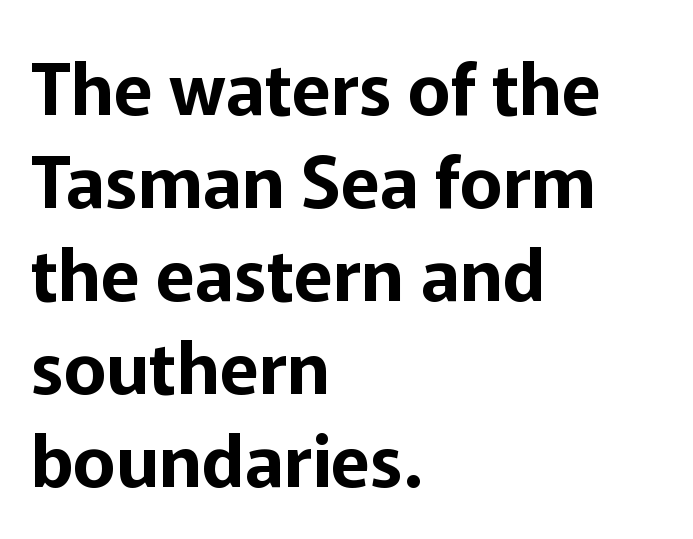
The image shows 72 px sans-serif type, upright; set left-aligned, normal line spacing (1.29x), normal letter spacing, not underlined; low stroke contrast and a medium x-height.
